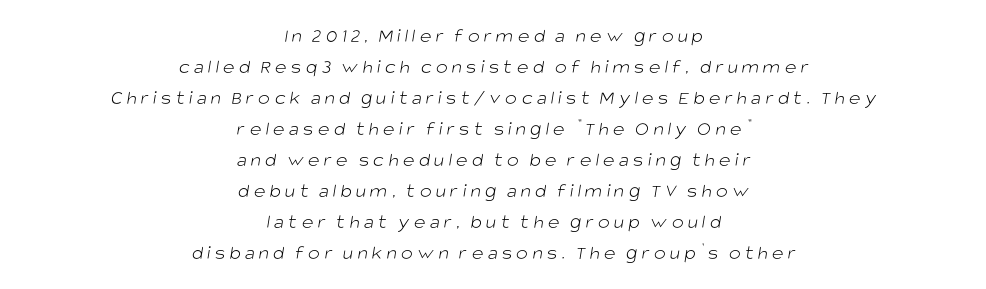
{"bold": "no", "underline": "no", "align": "center", "line_spacing": "normal", "line_spacing_ratio": 1.55, "letter_spacing": "wide", "letter_spacing_em": 0.21, "glyph_px": 20}
